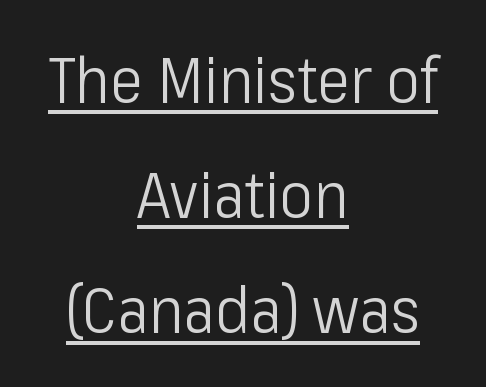
Q: Is the text bold? A: No.
Q: Is the text italic (slanted)? A: No, it is upright.
Q: Is the typeface a serif or a sans-serif typeface? A: Sans-serif.
Q: Is the text underlined? A: Yes.
Q: How is the paragraph aligned? A: Centered.
Q: Is the spacing between letters normal or unusually wide? A: Normal.
Q: Width (condensed, normal, or wide)? A: Condensed.
Q: Stroke contrast? A: Low.
Q: x-height? A: Medium.
Q: Monospaced? A: No.
